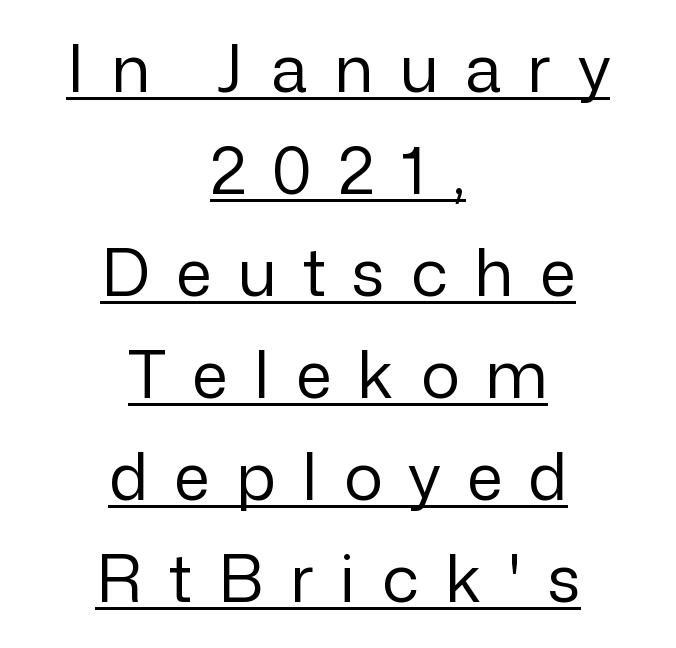
The image shows 65 px regular-weight sans-serif type, upright; set centered, normal line spacing (1.57x), unusually wide letter spacing (+0.41 em), underlined; low stroke contrast and a medium x-height.
